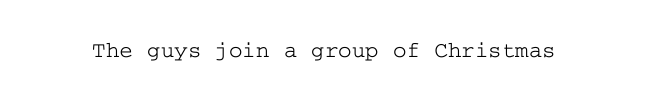
{"italic": "no", "underline": "no", "letter_spacing": "normal", "letter_spacing_em": 0.0, "glyph_px": 23}
